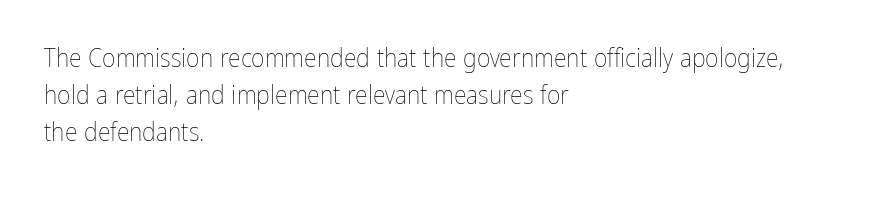
{"italic": "no", "bold": "no", "underline": "no", "align": "left", "line_spacing": "normal", "line_spacing_ratio": 1.43, "letter_spacing": "normal", "letter_spacing_em": 0.0, "glyph_px": 26}
